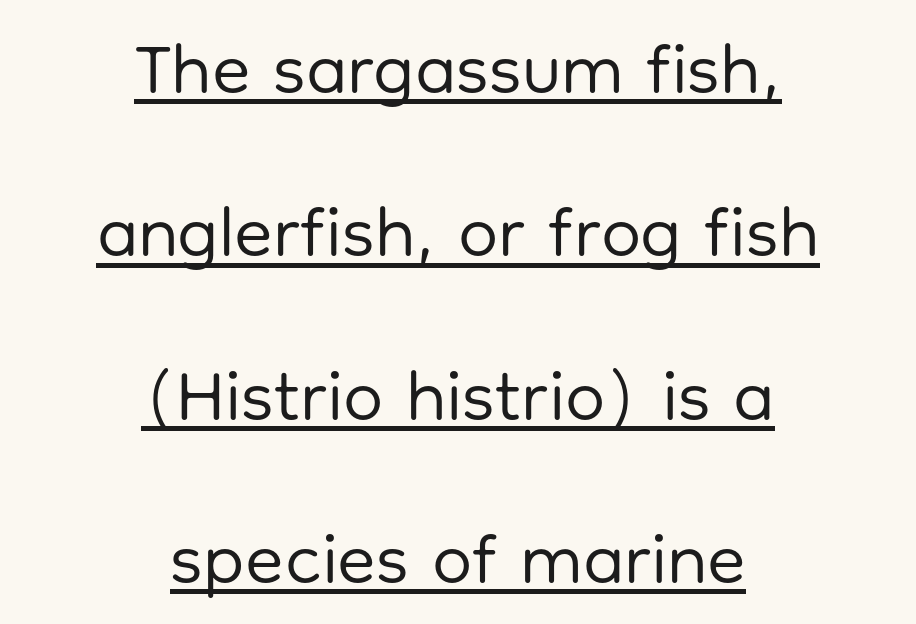
{"serif": "no", "italic": "no", "bold": "no", "weight": "regular", "width": "normal", "stroke_contrast": "low", "x_height": "medium", "monospaced": "no", "underline": "yes", "align": "center", "line_spacing": "loose", "line_spacing_ratio": 2.3, "letter_spacing": "normal", "letter_spacing_em": 0.0, "glyph_px": 71}
